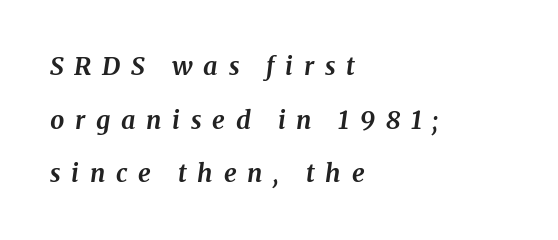
If you drew a ruler down the left edge, every line would touch it. Someone cranked the tracking dial way up on this one. Every character sits at an angle, as italics do. The strip under each line holds only bare page.
